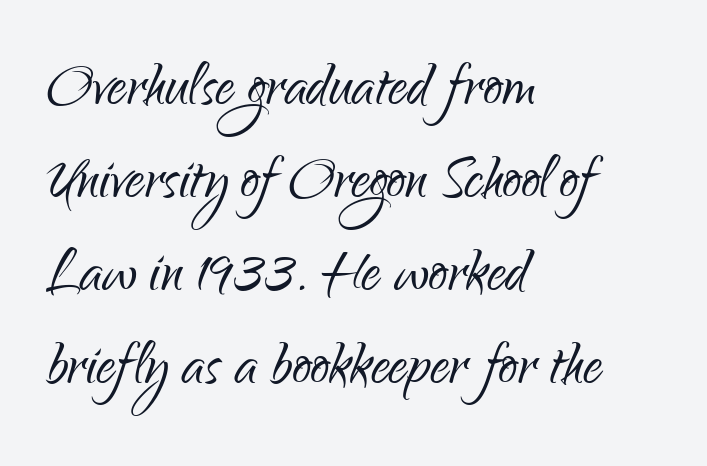
{"serif": "no", "bold": "no", "weight": "light", "width": "condensed", "stroke_contrast": "low", "x_height": "small", "monospaced": "no", "underline": "no", "align": "left", "line_spacing_ratio": 1.24, "letter_spacing": "normal", "letter_spacing_em": 0.0, "glyph_px": 75}
